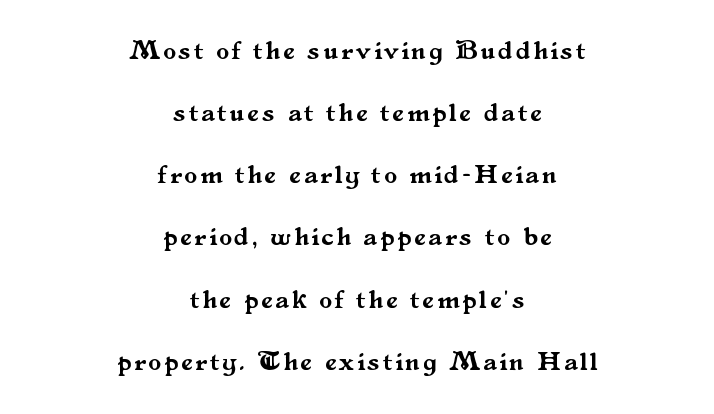
Q: Is the text italic (slanted)? A: No, it is upright.
Q: Is the text underlined? A: No.
Q: How is the paragraph aligned? A: Centered.
Q: Is the spacing between lines tight, normal or loose? A: Loose.
